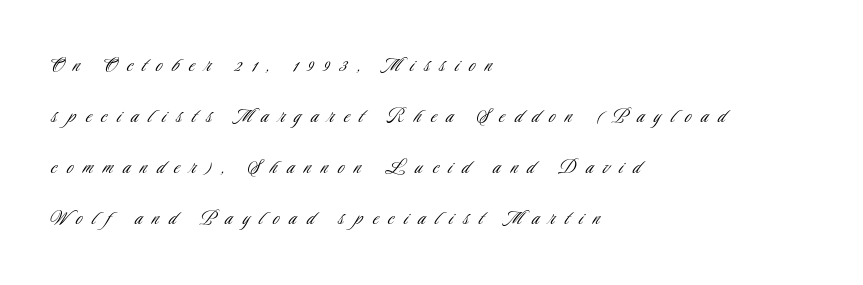
Q: Is the text bold? A: No.
Q: Is the text italic (slanted)? A: Yes.
Q: Is the text underlined? A: No.
Q: How is the paragraph aligned? A: Left-aligned.
Q: Is the spacing between letters normal or unusually wide? A: Unusually wide.
Q: Is the spacing between lines tight, normal or loose? A: Loose.
